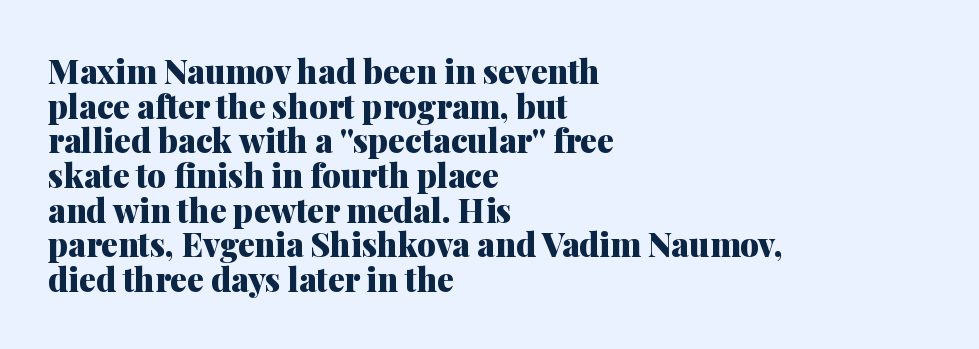
{"serif": "yes", "italic": "no", "bold": "yes", "weight": "heavy", "width": "normal", "stroke_contrast": "medium", "x_height": "medium", "monospaced": "no", "underline": "no", "align": "left", "line_spacing": "tight", "line_spacing_ratio": 1.05, "letter_spacing": "normal", "letter_spacing_em": 0.0, "glyph_px": 33}
